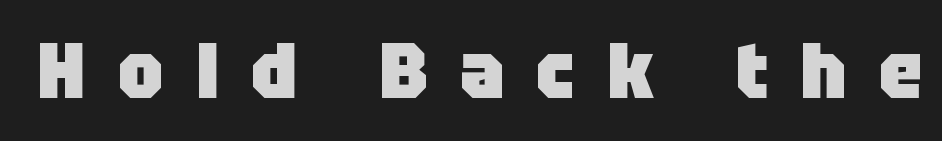
Q: Is the text bold? A: Yes.
Q: Is the text italic (slanted)? A: No, it is upright.
Q: Is the typeface a serif or a sans-serif typeface? A: Sans-serif.
Q: Is the text underlined? A: No.
Q: Is the spacing between letters normal or unusually wide? A: Unusually wide.
Q: Width (condensed, normal, or wide)? A: Normal.
Q: Stroke contrast? A: Low.
Q: x-height? A: Large.
Q: Monospaced? A: No.
